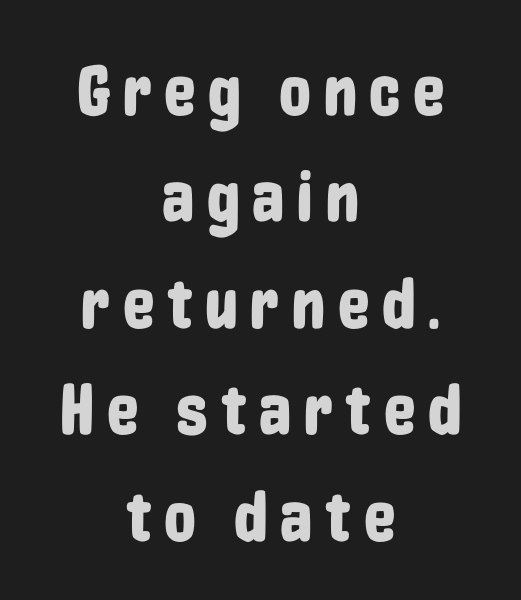
The image shows 71 px condensed sans-serif type, upright; set centered, normal line spacing (1.5x), not underlined; low stroke contrast and a medium x-height.
